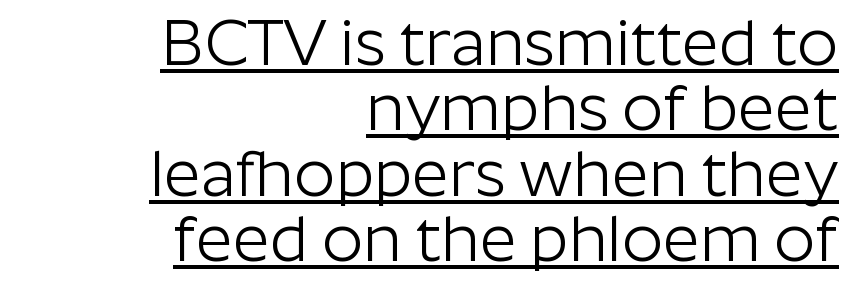
{"serif": "no", "italic": "no", "bold": "no", "weight": "light", "width": "normal", "stroke_contrast": "low", "x_height": "medium", "monospaced": "no", "underline": "yes", "align": "right", "line_spacing": "tight", "line_spacing_ratio": 1.02, "letter_spacing": "normal", "letter_spacing_em": 0.0, "glyph_px": 64}
